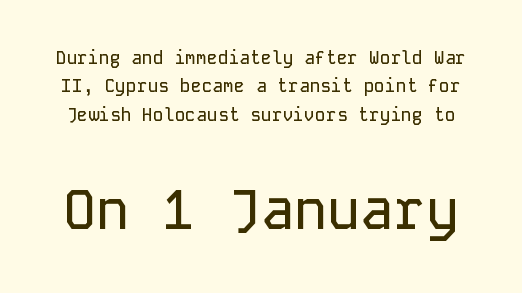
{"serif": "no", "italic": "no", "width": "normal", "stroke_contrast": "low", "x_height": "medium", "monospaced": "yes", "underline": "no", "line_spacing": "normal", "line_spacing_ratio": 1.58, "letter_spacing": "normal", "letter_spacing_em": 0.0, "larger_block": "second", "size_ratio": 3.06, "glyph_px": 55}
